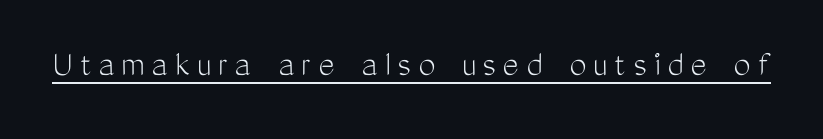
Q: Is the text bold? A: No.
Q: Is the text italic (slanted)? A: No, it is upright.
Q: Is the typeface a serif or a sans-serif typeface? A: Sans-serif.
Q: Is the text underlined? A: Yes.
Q: Width (condensed, normal, or wide)? A: Condensed.
Q: Stroke contrast? A: Medium.
Q: x-height? A: Medium.
Q: Monospaced? A: No.
